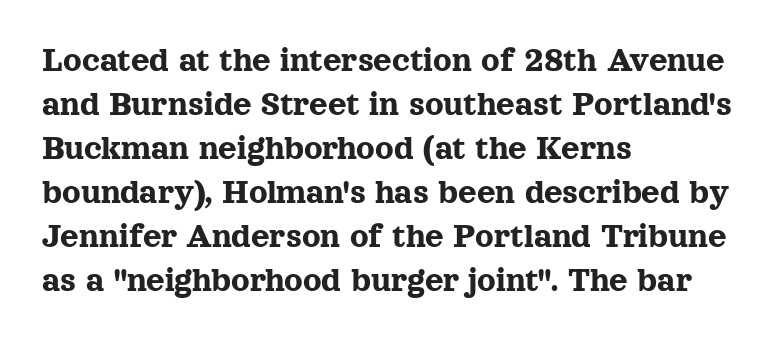
Q: Is the text italic (slanted)? A: No, it is upright.
Q: Is the typeface a serif or a sans-serif typeface? A: Serif.
Q: Is the text underlined? A: No.
Q: How is the paragraph aligned? A: Left-aligned.
Q: Is the spacing between letters normal or unusually wide? A: Normal.
Q: Width (condensed, normal, or wide)? A: Normal.
Q: x-height? A: Medium.
Q: Monospaced? A: No.
